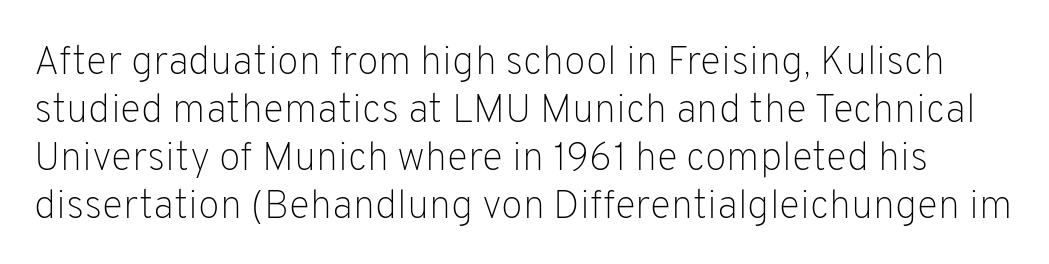
{"serif": "no", "italic": "no", "bold": "no", "weight": "light", "width": "normal", "stroke_contrast": "low", "x_height": "medium", "monospaced": "no", "underline": "no", "line_spacing_ratio": 1.2, "letter_spacing": "normal", "letter_spacing_em": 0.0, "glyph_px": 40}
